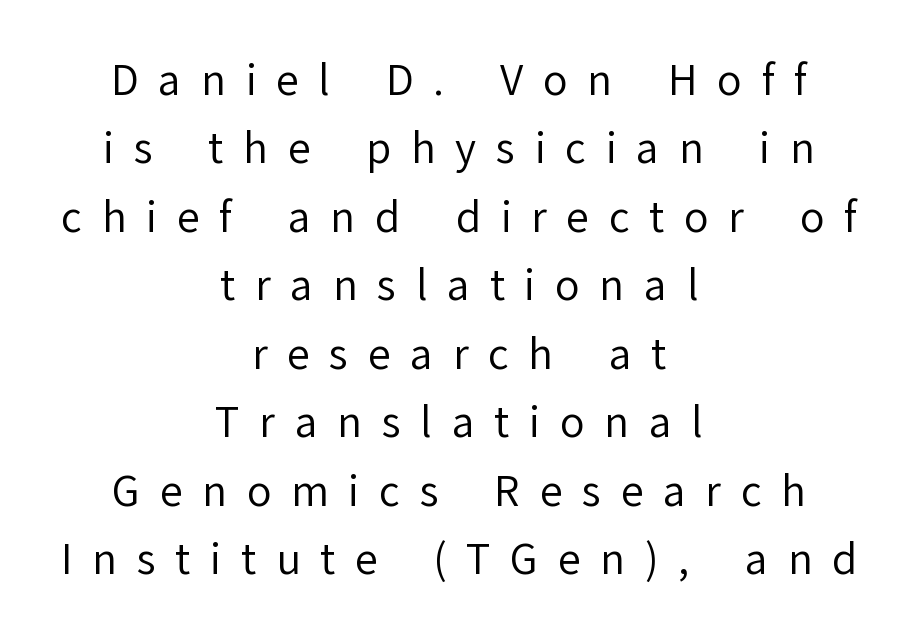
{"serif": "no", "italic": "no", "bold": "no", "weight": "regular", "width": "normal", "stroke_contrast": "low", "x_height": "medium", "monospaced": "no", "underline": "no", "align": "center", "line_spacing": "normal", "line_spacing_ratio": 1.67, "letter_spacing": "wide", "letter_spacing_em": 0.48, "glyph_px": 41}
